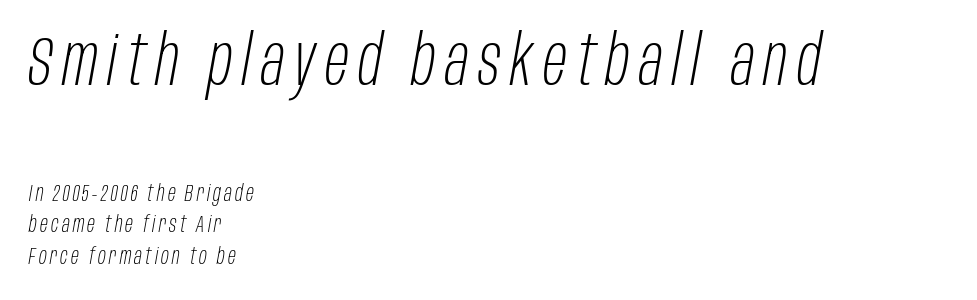
The image shows 70 px light, condensed type, italic (leaning right); set left-aligned, normal line spacing (1.38x), not underlined; the first (top) block is 3.04x larger; low stroke contrast and a large x-height.
